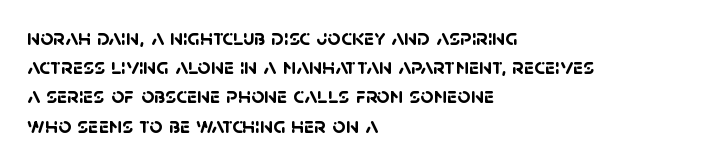
{"bold": "yes", "underline": "no", "align": "left", "line_spacing": "normal", "line_spacing_ratio": 1.27, "letter_spacing": "normal", "letter_spacing_em": 0.0, "glyph_px": 23}
